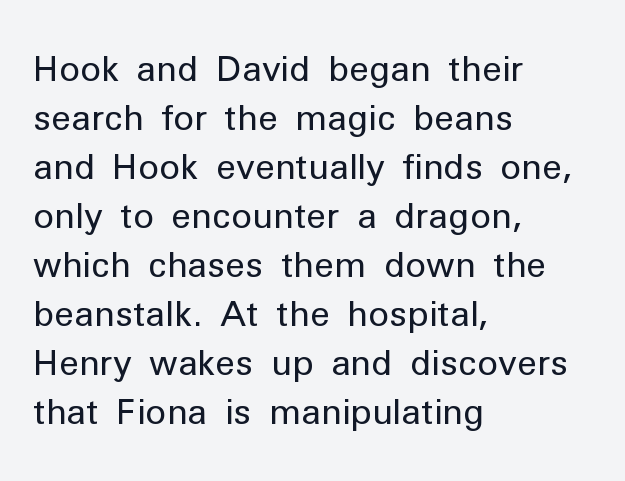
{"serif": "no", "italic": "no", "bold": "no", "weight": "regular", "width": "normal", "stroke_contrast": "low", "x_height": "medium", "monospaced": "no", "underline": "no", "align": "left", "line_spacing": "normal", "line_spacing_ratio": 1.4, "letter_spacing": "normal", "letter_spacing_em": 0.0, "glyph_px": 35}
